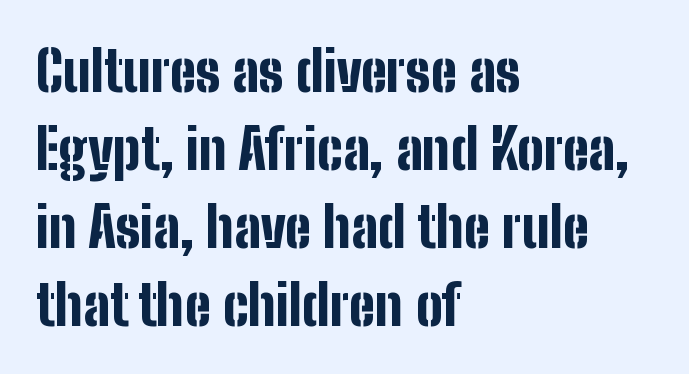
Horizontally, the lines are justified to the leading edge only. Each new line begins a customary step beneath the previous one. Has an underline been added? It has not. Is this a fixed-width face? No — the glyphs have proportional, varying widths. Each word holds together tightly as a unit, with standard inter-letter gaps. Unlike a traditional serif, this face leaves its strokes unadorned.
